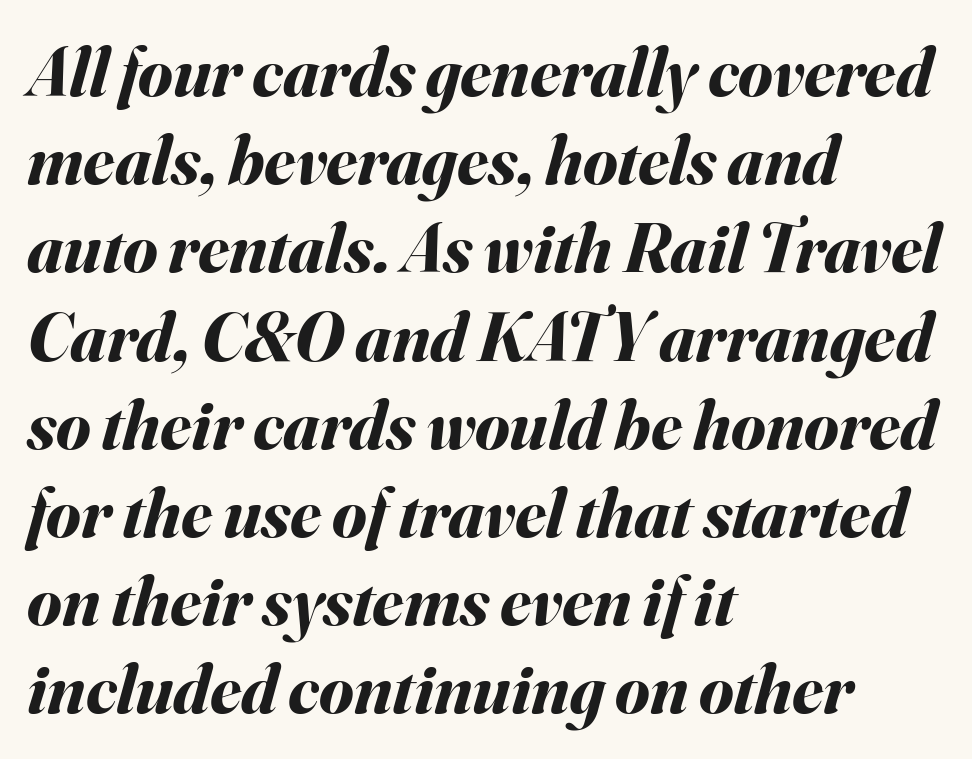
The image shows 70 px bold type, italic (leaning right); set left-aligned, normal line spacing (1.26x), normal letter spacing, not underlined; medium stroke contrast and a small x-height.
